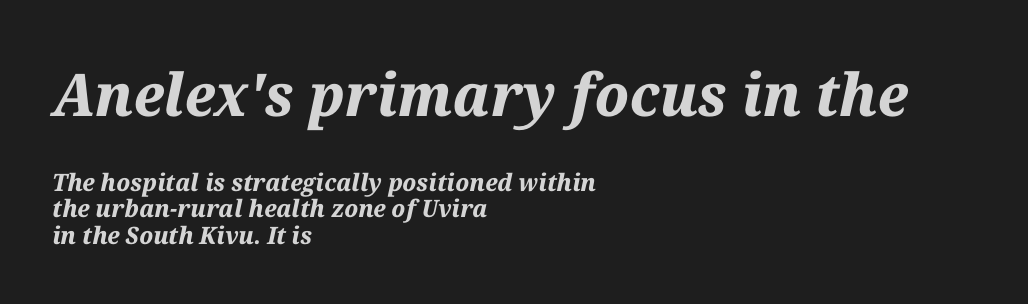
Q: Is the text bold? A: Yes.
Q: Is the text italic (slanted)? A: Yes, it leans right by about 12 degrees.
Q: Is the text underlined? A: No.
Q: How is the paragraph aligned? A: Left-aligned.
Q: Is the spacing between letters normal or unusually wide? A: Normal.
Q: Is the spacing between lines tight, normal or loose? A: Tight.
Q: Which block of text is set in a larger size, the first (top) or the second (bottom)? A: The first (top) one.
Q: Width (condensed, normal, or wide)? A: Normal.
Q: Stroke contrast? A: Medium.
Q: x-height? A: Medium.
Q: Monospaced? A: No.
